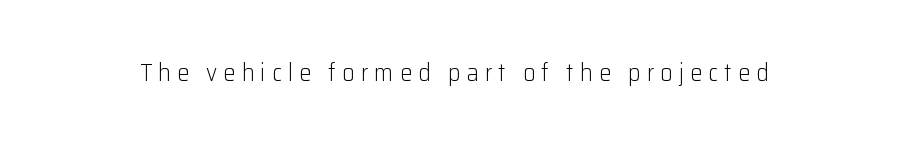
{"italic": "no", "bold": "no", "underline": "no", "letter_spacing": "wide", "letter_spacing_em": 0.26, "glyph_px": 24}
